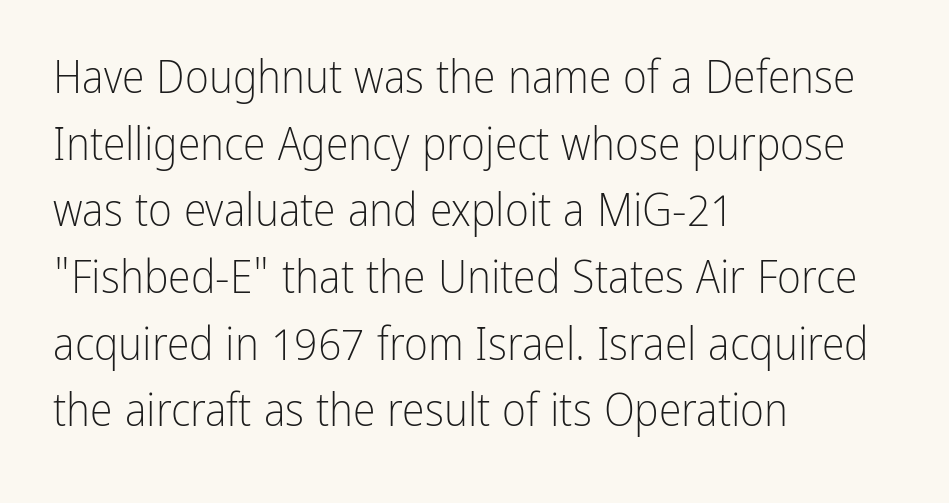
The image shows 46 px light, condensed sans-serif type, upright; set left-aligned, normal line spacing (1.45x), normal letter spacing, not underlined; low stroke contrast and a medium x-height.
